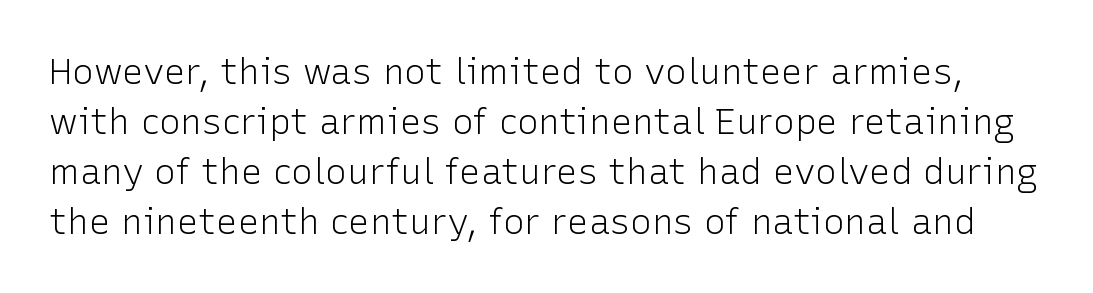
{"serif": "no", "italic": "no", "bold": "no", "weight": "light", "width": "normal", "stroke_contrast": "low", "x_height": "medium", "monospaced": "no", "underline": "no", "line_spacing": "normal", "line_spacing_ratio": 1.39, "letter_spacing": "normal", "letter_spacing_em": 0.0, "glyph_px": 36}
